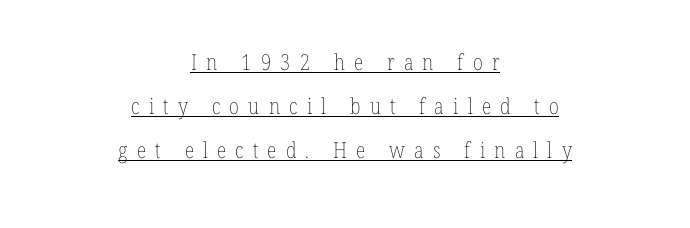
These lines stack symmetrically, like a column narrowing and widening about its center. Posture: vertical. The line-height multiplier appears high, well above default. Glance below the letters and you will spot a drawn line. Stem width sits at or under what a default text font uses. A typesetter would call this heavily tracked-out type.
